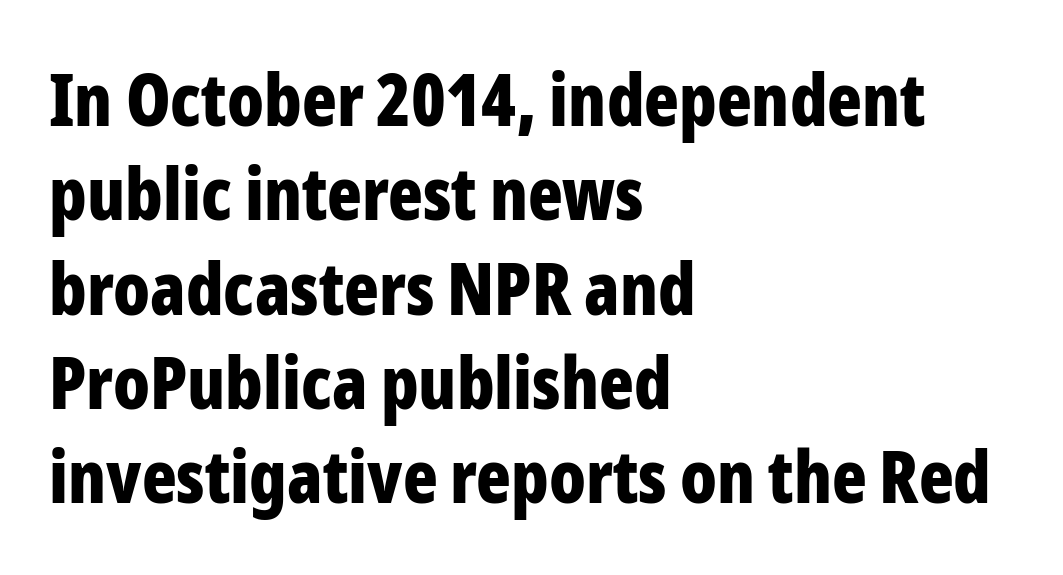
The image shows 72 px bold, condensed sans-serif type, upright; set left-aligned, normal line spacing (1.31x), normal letter spacing, not underlined; low stroke contrast and a medium x-height.
